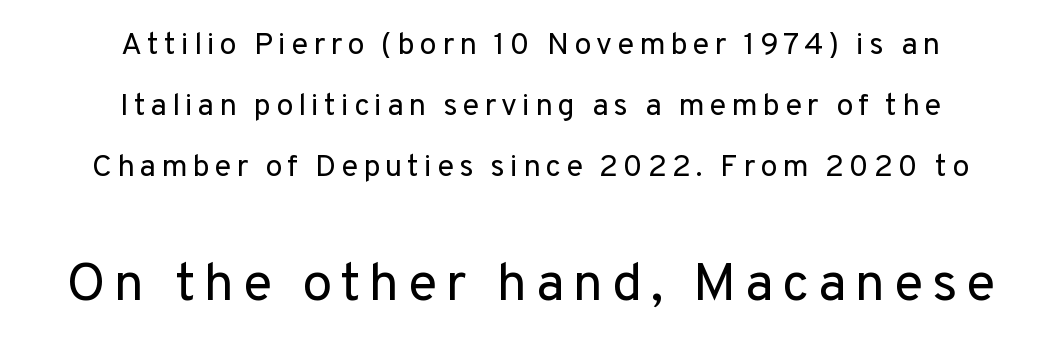
{"serif": "no", "italic": "no", "bold": "no", "weight": "regular", "width": "normal", "stroke_contrast": "low", "x_height": "medium", "monospaced": "no", "underline": "no", "align": "center", "line_spacing": "loose", "line_spacing_ratio": 1.97, "larger_block": "second", "size_ratio": 1.74, "glyph_px": 54}
